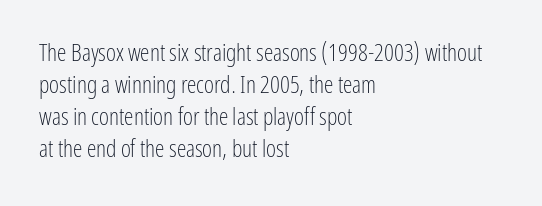
Q: Is the text bold? A: No.
Q: Is the text italic (slanted)? A: No, it is upright.
Q: Is the text underlined? A: No.
Q: How is the paragraph aligned? A: Left-aligned.
Q: Is the spacing between letters normal or unusually wide? A: Normal.
Q: Is the spacing between lines tight, normal or loose? A: Normal.
